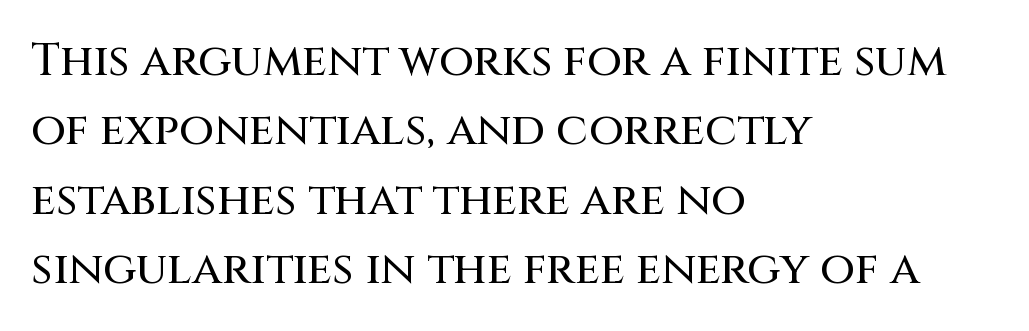
{"serif": "no", "italic": "no", "width": "normal", "stroke_contrast": "medium", "x_height": "large", "monospaced": "no", "underline": "no", "align": "left", "line_spacing": "normal", "line_spacing_ratio": 1.54, "letter_spacing": "normal", "letter_spacing_em": 0.0, "glyph_px": 45}
